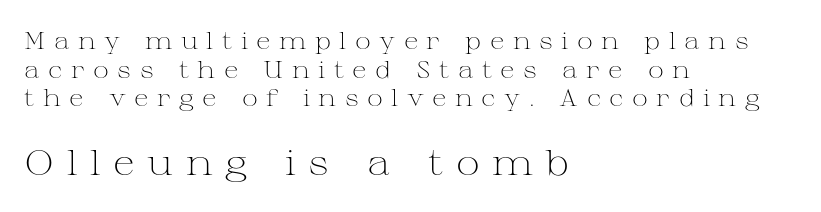
The image shows 36 px light, wide serif type, upright; set left-aligned, line spacing 1.19x, unusually wide letter spacing (+0.35 em), not underlined; the second (bottom) block is 1.5x larger; medium stroke contrast and a medium x-height.
